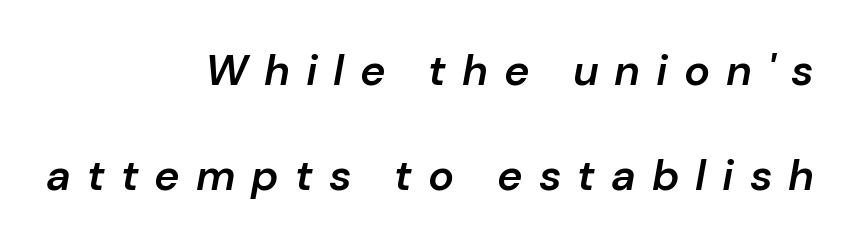
Q: Is the text bold? A: Semi-bold.
Q: Is the text italic (slanted)? A: Yes, it leans right by about 10 degrees.
Q: Is the text underlined? A: No.
Q: How is the paragraph aligned? A: Right-aligned.
Q: Is the spacing between letters normal or unusually wide? A: Unusually wide.
Q: Is the spacing between lines tight, normal or loose? A: Loose.
Q: Width (condensed, normal, or wide)? A: Normal.
Q: Stroke contrast? A: Low.
Q: x-height? A: Medium.
Q: Monospaced? A: No.
